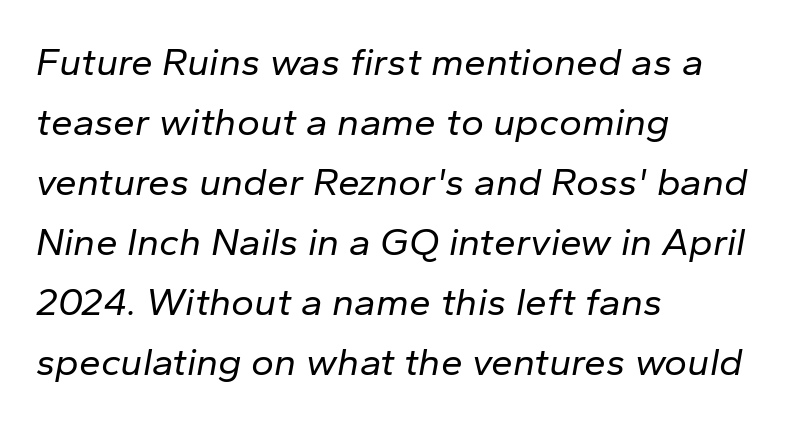
Layout note: lines flush left. Between one letter and the next there's only the usual sliver of space. Line spacing here is normal. A quiet, ordinary-to-light weight characterises the typeface. Proportional: the letters do not fall into vertical columns.
